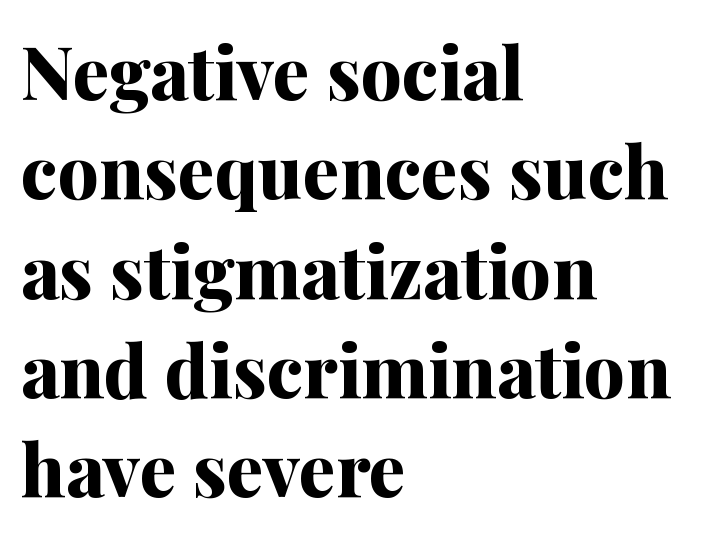
The image shows 73 px bold serif type, upright; set left-aligned, normal line spacing (1.36x), normal letter spacing, not underlined; medium stroke contrast and a medium x-height.
